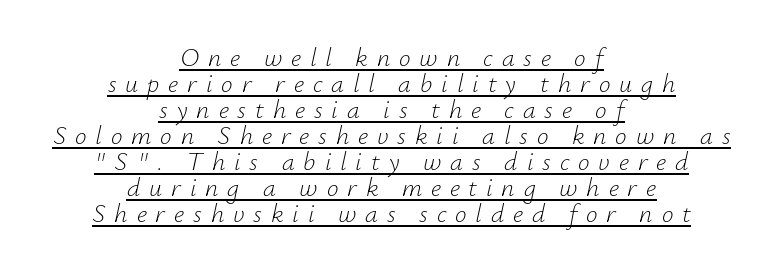
The rendering applies a slant to the glyphs. Nothing heavy about these letters — not bold at all. The rendering uses a small line-height, squeezing the rows. The string is rendered with underlining switched on. If you folded the block vertically in half, each line would mirror itself in length. Short note: letters widely spaced.
